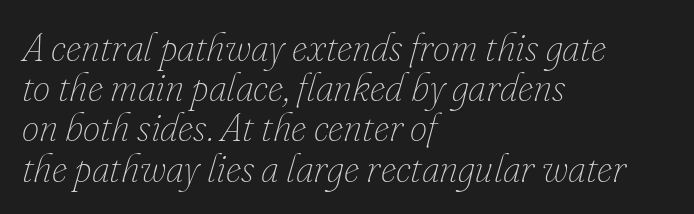
The passage shown is typed in a proportional face where columns would drift. Notice how descenders almost collide with the ascenders below — that's tight leading. In terms of posture, this sample is oblique. Compared with a centered layout, this one pins lines to the left instead. Is the stroke heavy? The answer is a plain regular-or-lighter.
